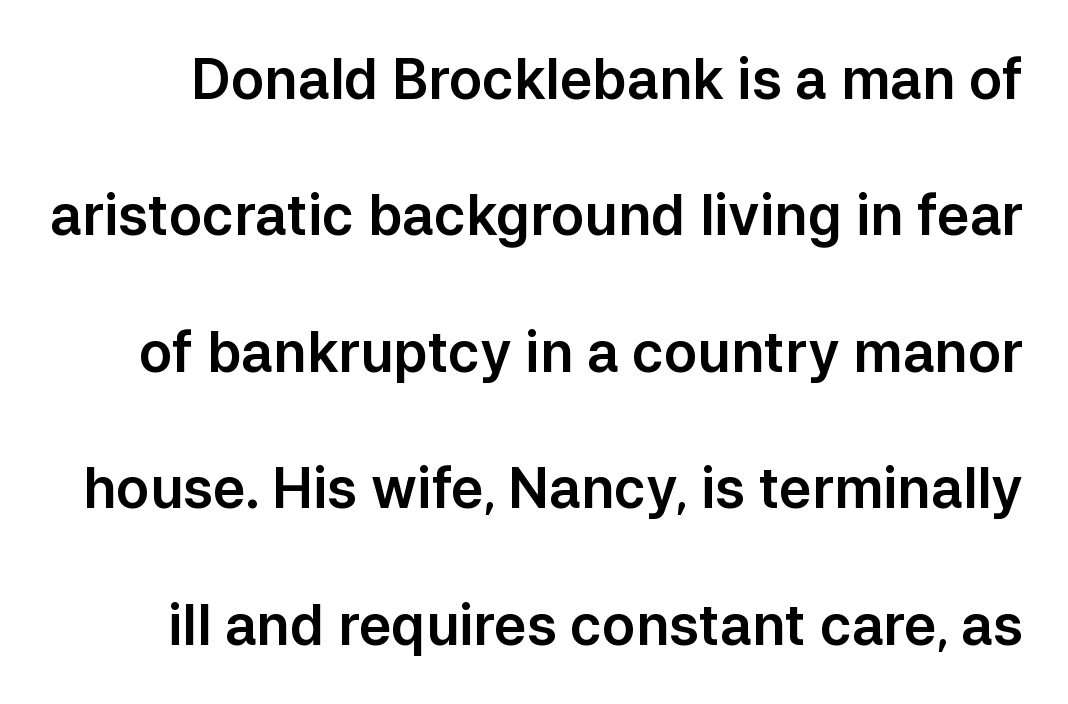
Q: Is the text italic (slanted)? A: No, it is upright.
Q: Is the typeface a serif or a sans-serif typeface? A: Sans-serif.
Q: Is the text underlined? A: No.
Q: Is the spacing between letters normal or unusually wide? A: Normal.
Q: Is the spacing between lines tight, normal or loose? A: Loose.
Q: Width (condensed, normal, or wide)? A: Normal.
Q: Stroke contrast? A: Low.
Q: x-height? A: Medium.
Q: Monospaced? A: No.
